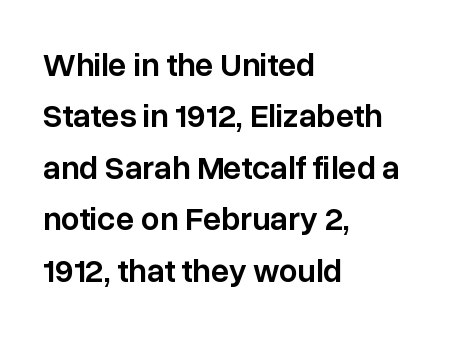
The image shows 33 px semibold sans-serif type, upright; set left-aligned, normal line spacing (1.56x), normal letter spacing, not underlined; low stroke contrast and a medium x-height.
